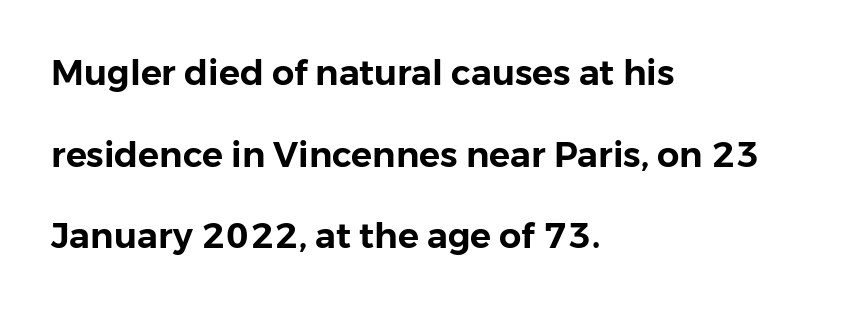
Q: Is the text italic (slanted)? A: No, it is upright.
Q: Is the typeface a serif or a sans-serif typeface? A: Sans-serif.
Q: Is the text underlined? A: No.
Q: How is the paragraph aligned? A: Left-aligned.
Q: Is the spacing between letters normal or unusually wide? A: Normal.
Q: Is the spacing between lines tight, normal or loose? A: Loose.
Q: Width (condensed, normal, or wide)? A: Normal.
Q: Stroke contrast? A: Low.
Q: x-height? A: Medium.
Q: Monospaced? A: No.
